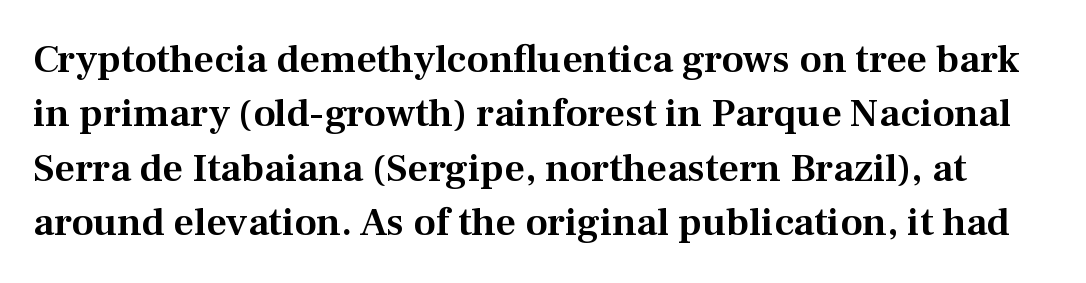
This rendering employs a face with finishing strokes, i.e., a serif. The lines sit at an ordinary, default distance from one another. The axis of the letterforms is exactly vertical. Words appear dense and cohesive because spacing is normal. This sample has the flowing, uneven cadence of proportional lettering.
